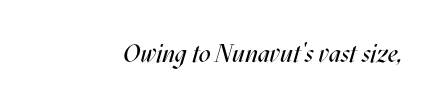
{"italic": "yes", "lean": "right", "slant_degrees": 17, "bold": "no", "underline": "no", "letter_spacing": "normal", "letter_spacing_em": 0.0, "glyph_px": 26}
